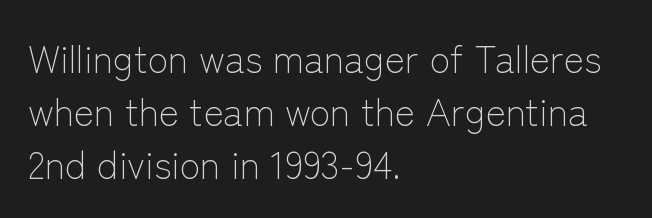
Q: Is the text bold? A: No.
Q: Is the text italic (slanted)? A: No, it is upright.
Q: Is the typeface a serif or a sans-serif typeface? A: Sans-serif.
Q: Is the text underlined? A: No.
Q: How is the paragraph aligned? A: Left-aligned.
Q: Is the spacing between letters normal or unusually wide? A: Normal.
Q: Is the spacing between lines tight, normal or loose? A: Normal.
Q: Width (condensed, normal, or wide)? A: Normal.
Q: Stroke contrast? A: Low.
Q: x-height? A: Medium.
Q: Monospaced? A: No.
